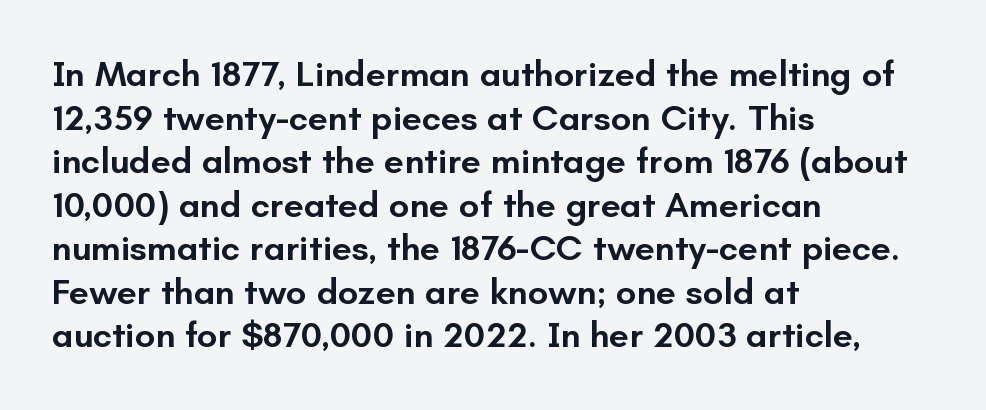
Q: Is the text bold? A: Semi-bold.
Q: Is the text italic (slanted)? A: No, it is upright.
Q: Is the typeface a serif or a sans-serif typeface? A: Sans-serif.
Q: Is the text underlined? A: No.
Q: How is the paragraph aligned? A: Left-aligned.
Q: Is the spacing between letters normal or unusually wide? A: Normal.
Q: Width (condensed, normal, or wide)? A: Normal.
Q: Stroke contrast? A: Low.
Q: x-height? A: Small.
Q: Monospaced? A: No.
